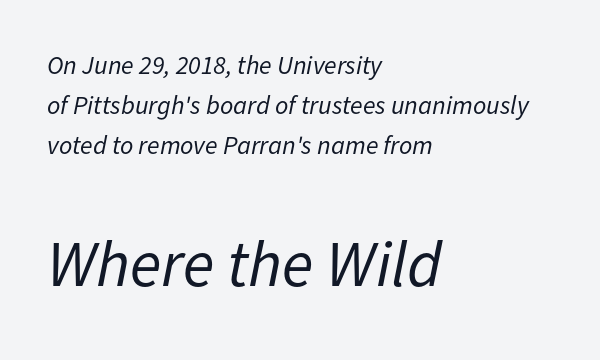
{"italic": "yes", "lean": "right", "slant_degrees": 11, "bold": "no", "weight": "regular", "width": "normal", "stroke_contrast": "low", "x_height": "medium", "monospaced": "no", "underline": "no", "align": "left", "line_spacing": "normal", "line_spacing_ratio": 1.54, "letter_spacing": "normal", "letter_spacing_em": 0.0, "larger_block": "second", "size_ratio": 2.5, "glyph_px": 65}
